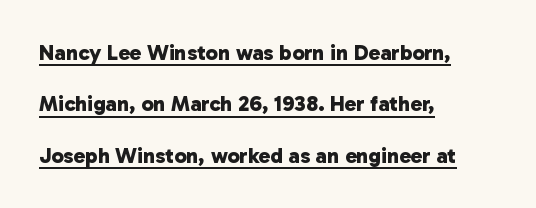
The image shows 22 px bold type; set left-aligned, loose line spacing (2.33x), normal letter spacing, underlined.
